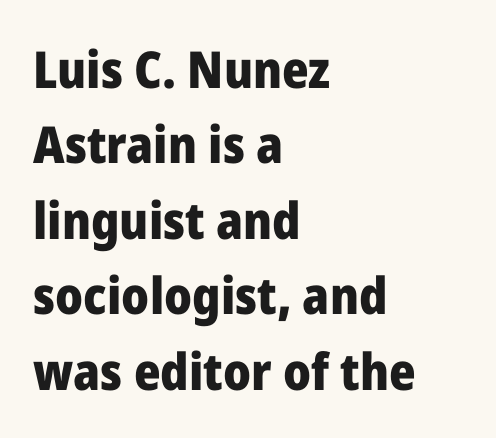
Q: Is the text bold? A: Yes.
Q: Is the text italic (slanted)? A: No, it is upright.
Q: Is the typeface a serif or a sans-serif typeface? A: Sans-serif.
Q: Is the text underlined? A: No.
Q: How is the paragraph aligned? A: Left-aligned.
Q: Is the spacing between letters normal or unusually wide? A: Normal.
Q: Is the spacing between lines tight, normal or loose? A: Normal.
Q: Width (condensed, normal, or wide)? A: Normal.
Q: Stroke contrast? A: Low.
Q: x-height? A: Medium.
Q: Monospaced? A: No.
